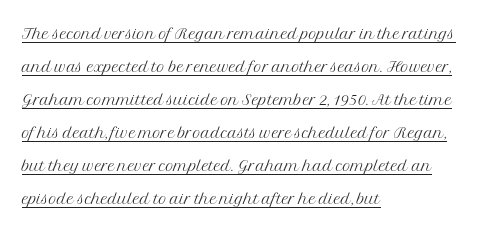
Q: Is the text bold? A: No.
Q: Is the text italic (slanted)? A: Yes.
Q: Is the text underlined? A: Yes.
Q: How is the paragraph aligned? A: Left-aligned.
Q: Is the spacing between letters normal or unusually wide? A: Normal.
Q: Is the spacing between lines tight, normal or loose? A: Normal.
